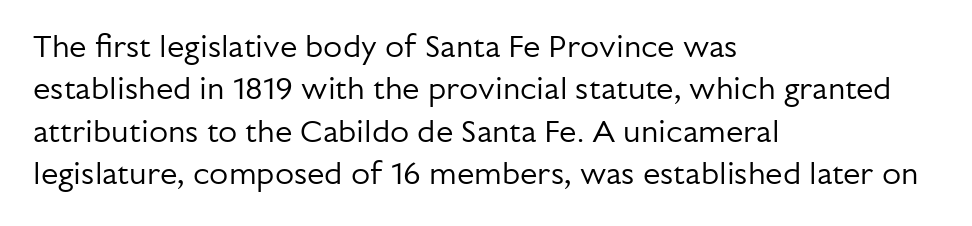
Q: Is the text bold? A: No.
Q: Is the text italic (slanted)? A: No, it is upright.
Q: Is the typeface a serif or a sans-serif typeface? A: Sans-serif.
Q: Is the text underlined? A: No.
Q: How is the paragraph aligned? A: Left-aligned.
Q: Is the spacing between letters normal or unusually wide? A: Normal.
Q: Is the spacing between lines tight, normal or loose? A: Normal.
Q: Width (condensed, normal, or wide)? A: Normal.
Q: Stroke contrast? A: Low.
Q: x-height? A: Medium.
Q: Monospaced? A: No.
